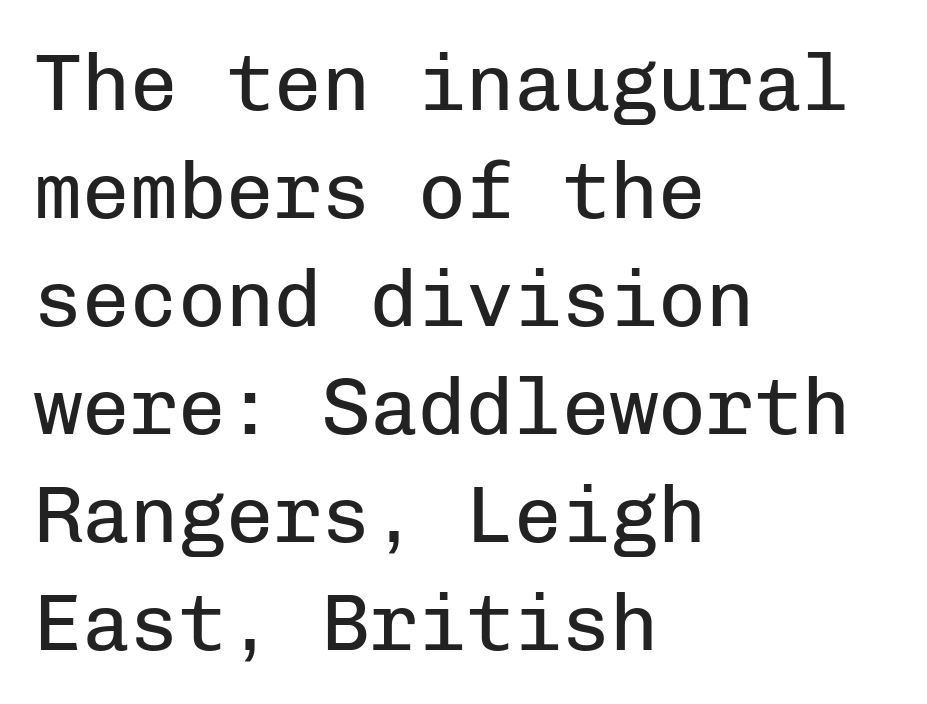
{"serif": "no", "italic": "no", "bold": "no", "weight": "regular", "width": "normal", "stroke_contrast": "low", "x_height": "medium", "monospaced": "yes", "underline": "no", "align": "left", "line_spacing": "normal", "line_spacing_ratio": 1.35, "letter_spacing": "normal", "letter_spacing_em": 0.0, "glyph_px": 80}
